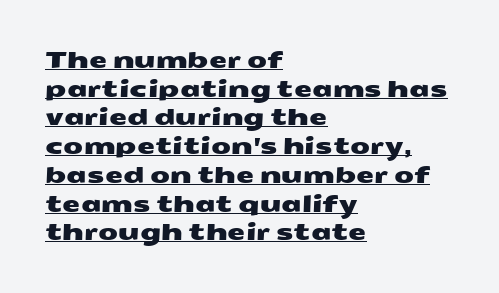
{"underline": "yes", "align": "left", "line_spacing": "normal", "line_spacing_ratio": 1.25, "letter_spacing": "normal", "letter_spacing_em": 0.0, "glyph_px": 23}
